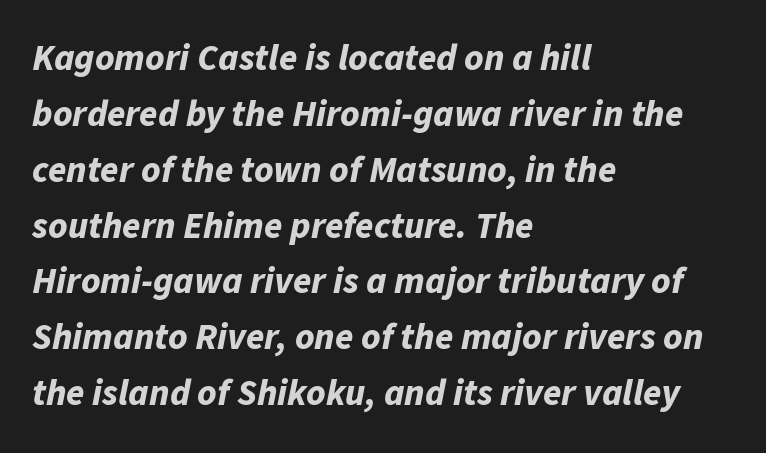
The image shows 37 px bold type, italic (leaning right); set left-aligned, normal line spacing (1.51x), normal letter spacing, not underlined; low stroke contrast and a medium x-height.
